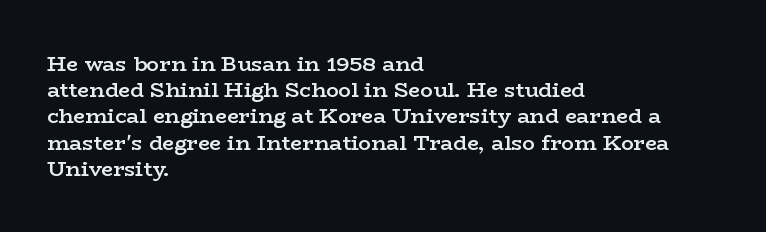
The image shows 21 px text type, upright; set left-aligned, normal line spacing (1.25x), normal letter spacing, not underlined.
